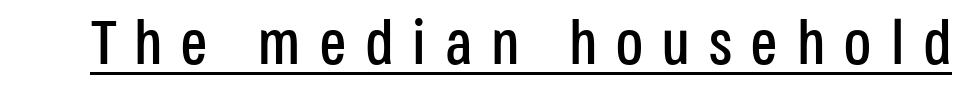
Q: Is the text italic (slanted)? A: No, it is upright.
Q: Is the typeface a serif or a sans-serif typeface? A: Sans-serif.
Q: Is the text underlined? A: Yes.
Q: Is the spacing between letters normal or unusually wide? A: Unusually wide.
Q: Width (condensed, normal, or wide)? A: Condensed.
Q: Stroke contrast? A: Low.
Q: x-height? A: Large.
Q: Monospaced? A: No.
